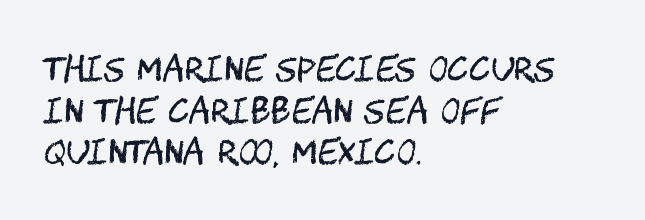
The image shows 33 px regular-weight, condensed sans-serif type, upright; set left-aligned, normal line spacing (1.26x), normal letter spacing, not underlined; medium stroke contrast and a large x-height.
